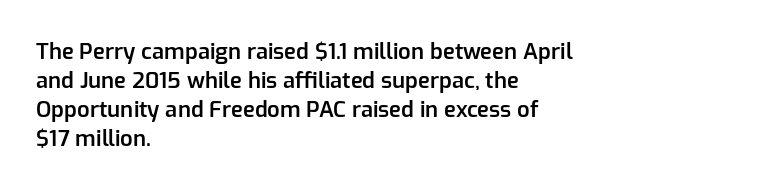
The image shows 22 px text type, upright; set left-aligned, normal line spacing (1.32x), normal letter spacing, not underlined.
